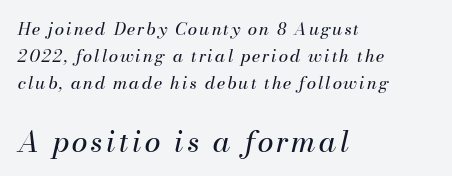
Evenly set lines give the paragraph a standard silhouette. Character widths vary here, with narrow letters taking less room than wide ones. The face used here has a pronounced slope to its letters. Letters have the restrained weight of plain body copy at most.
